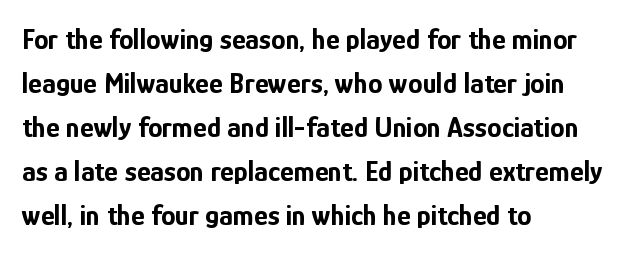
Q: Is the text bold? A: Yes.
Q: Is the text italic (slanted)? A: No, it is upright.
Q: Is the typeface a serif or a sans-serif typeface? A: Sans-serif.
Q: Is the text underlined? A: No.
Q: How is the paragraph aligned? A: Left-aligned.
Q: Is the spacing between letters normal or unusually wide? A: Normal.
Q: Is the spacing between lines tight, normal or loose? A: Normal.
Q: Width (condensed, normal, or wide)? A: Condensed.
Q: Stroke contrast? A: Low.
Q: x-height? A: Medium.
Q: Monospaced? A: No.
